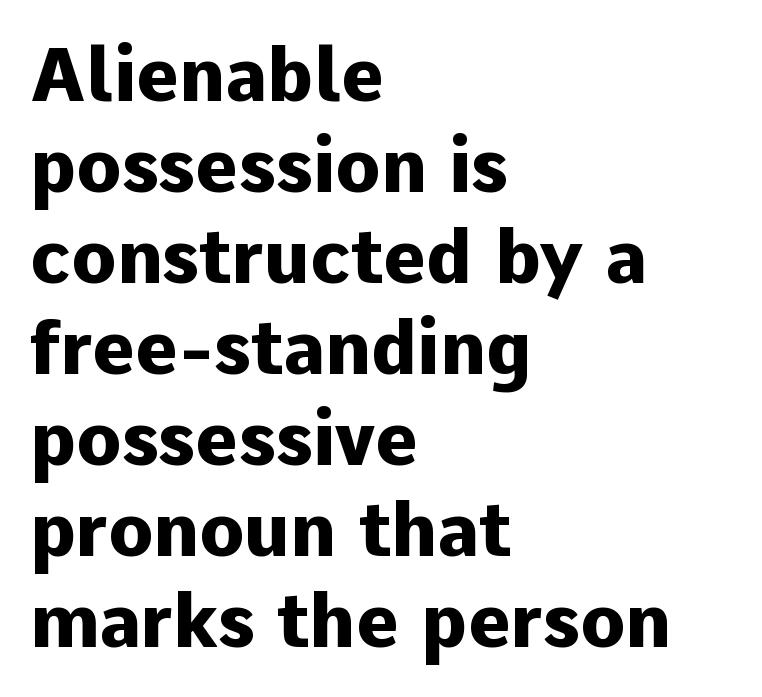
{"serif": "no", "italic": "no", "bold": "yes", "weight": "heavy", "width": "normal", "stroke_contrast": "low", "x_height": "medium", "monospaced": "no", "underline": "no", "align": "left", "line_spacing_ratio": 1.23, "letter_spacing": "normal", "letter_spacing_em": 0.0, "glyph_px": 74}
